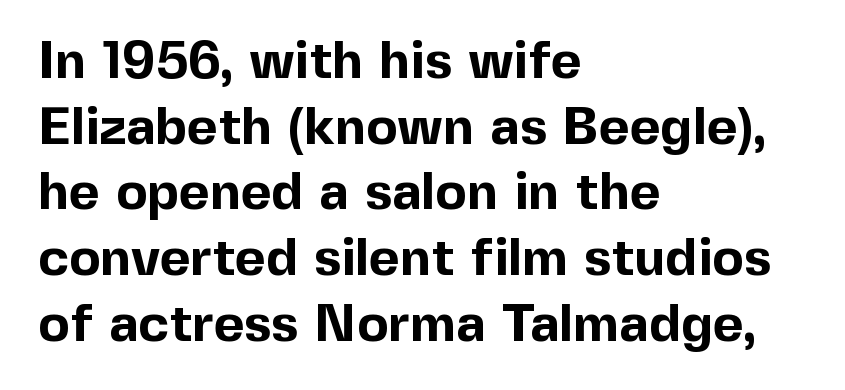
The image shows 53 px bold sans-serif type, upright; set left-aligned, line spacing 1.24x, normal letter spacing, not underlined; a medium x-height.
